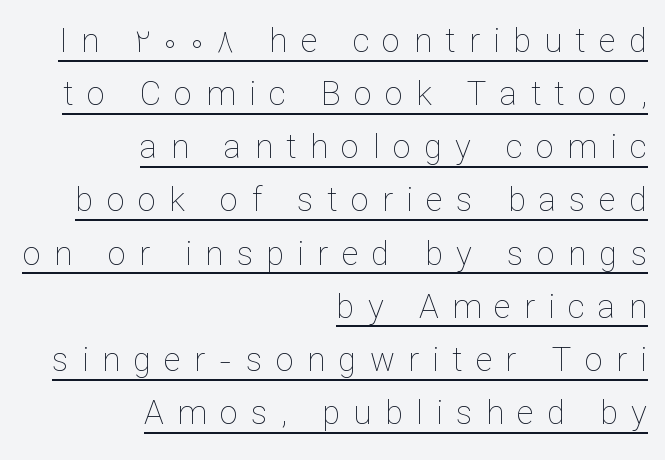
The lettering stays uniformly vertical, giving the passage a roman look. The string is rendered with underlining switched on. Is the type heavy? It reads as light-to-regular instead. Reading down the block, your eye finds every line finishing at a fixed right position. The rows are spaced the way most documents space them.
